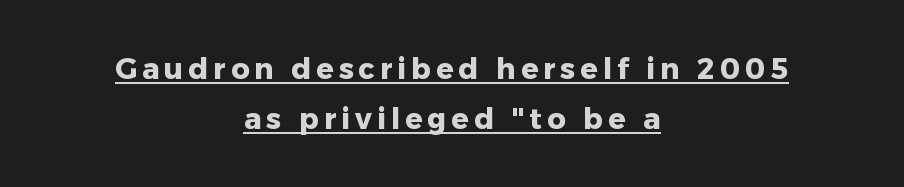
{"serif": "no", "italic": "no", "bold": "yes", "weight": "heavy", "width": "normal", "stroke_contrast": "low", "x_height": "medium", "monospaced": "no", "underline": "yes", "align": "center", "line_spacing_ratio": 1.71, "glyph_px": 29}
